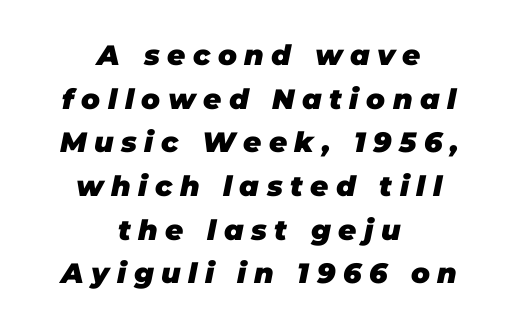
The space between consecutive lines is moderate. Every character sits at an angle, as italics do. The glyphs are unaccompanied by any horizontal stroke below them. Look at the tracking — it's clearly loosened, letters drifting apart. Think of a printed novel: that variable character pitch is what you see here.
